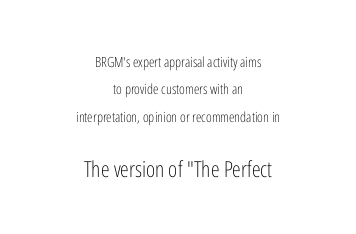
The image shows 22 px text type, upright; set centered, loose line spacing (1.96x), normal letter spacing, not underlined; the second (bottom) block is 1.57x larger.
